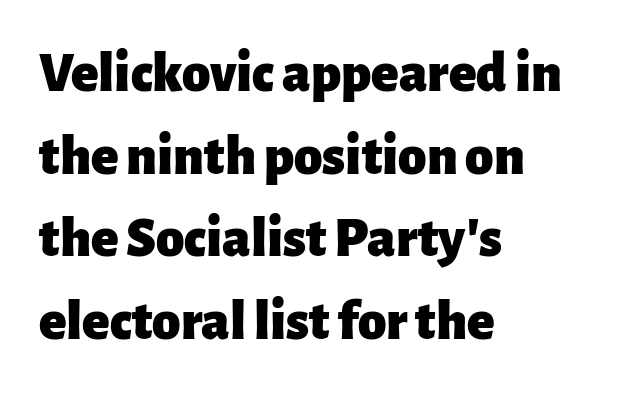
{"serif": "no", "italic": "no", "bold": "yes", "weight": "heavy", "width": "normal", "stroke_contrast": "low", "x_height": "medium", "monospaced": "no", "underline": "no", "align": "left", "line_spacing": "normal", "line_spacing_ratio": 1.45, "letter_spacing": "normal", "letter_spacing_em": 0.0, "glyph_px": 57}
